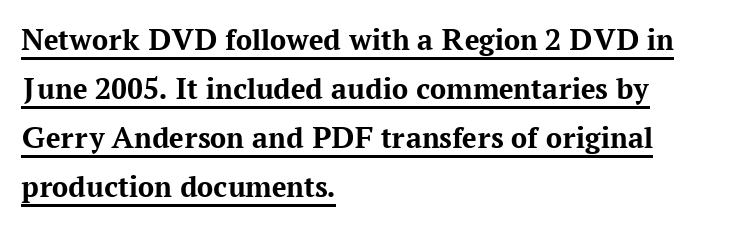
Q: Is the text bold? A: Yes.
Q: Is the text italic (slanted)? A: No, it is upright.
Q: Is the typeface a serif or a sans-serif typeface? A: Serif.
Q: Is the text underlined? A: Yes.
Q: How is the paragraph aligned? A: Left-aligned.
Q: Is the spacing between letters normal or unusually wide? A: Normal.
Q: Is the spacing between lines tight, normal or loose? A: Normal.
Q: Width (condensed, normal, or wide)? A: Normal.
Q: Stroke contrast? A: Medium.
Q: x-height? A: Medium.
Q: Monospaced? A: No.
